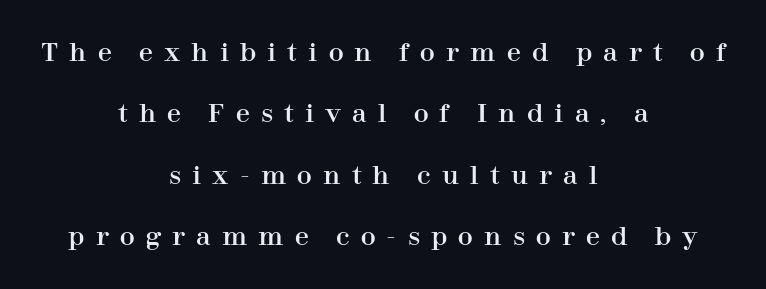
{"italic": "no", "underline": "no", "align": "center", "line_spacing": "loose", "line_spacing_ratio": 2.46, "letter_spacing": "wide", "letter_spacing_em": 0.45, "glyph_px": 25}
